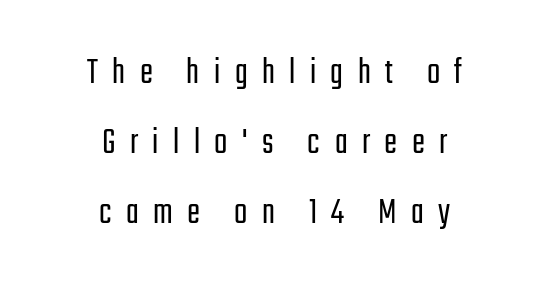
The font's upright variant was chosen for this text. The gaps between neighbouring characters are conspicuously large. Is this a fixed-width face? No — the glyphs have proportional, varying widths. Letters have the restrained weight of plain body copy at most. The whitespace from short lines is split evenly between both sides. Does the type have serifs? No, each stem ends abruptly.
